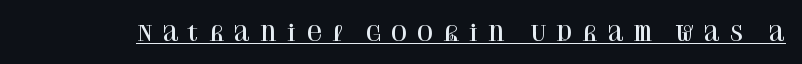
{"italic": "no", "underline": "yes", "letter_spacing": "wide", "letter_spacing_em": 0.4, "glyph_px": 21}
